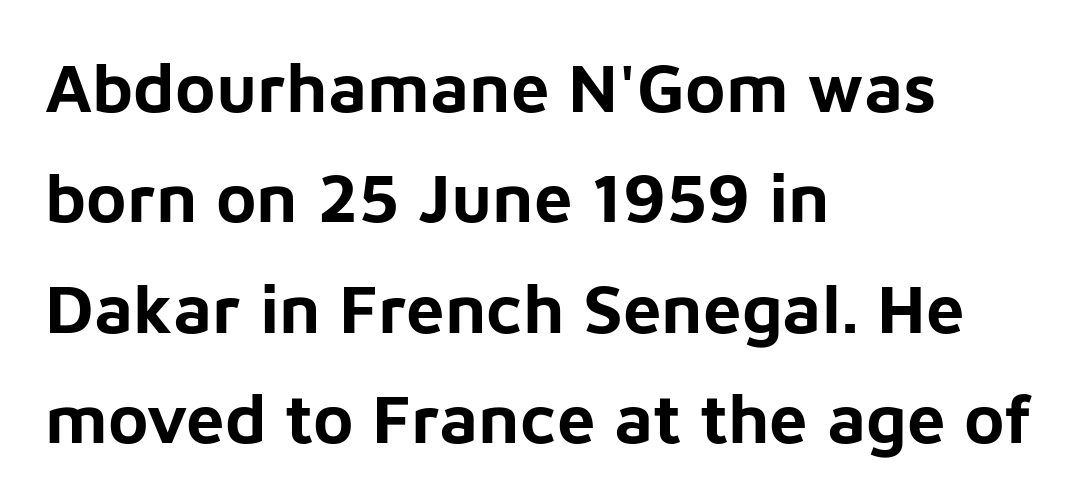
The image shows 69 px bold sans-serif type, upright; set left-aligned, normal line spacing (1.6x), normal letter spacing, not underlined; low stroke contrast and a medium x-height.
